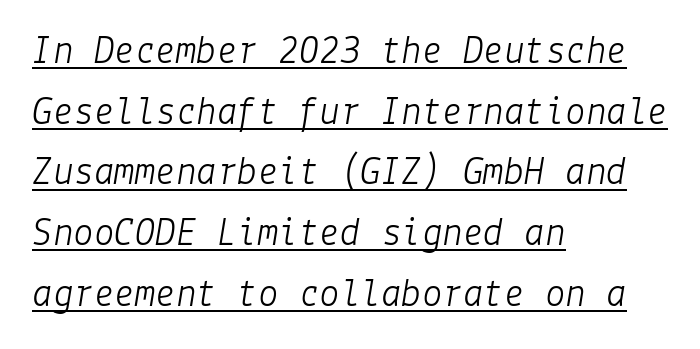
{"italic": "yes", "lean": "right", "slant_degrees": 9, "bold": "no", "weight": "light", "width": "normal", "stroke_contrast": "low", "x_height": "medium", "underline": "yes", "align": "left", "line_spacing": "normal", "line_spacing_ratio": 1.48, "letter_spacing": "normal", "letter_spacing_em": 0.0, "glyph_px": 41}
